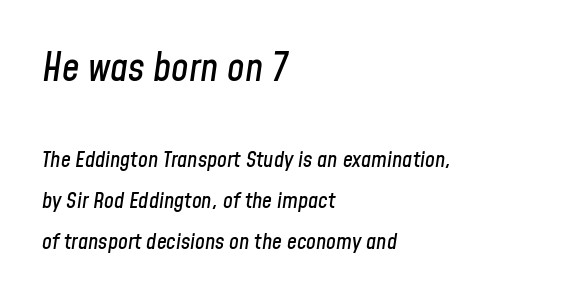
The image shows 39 px condensed type, italic (leaning right); set left-aligned, line spacing 1.85x, normal letter spacing, not underlined; the first (top) block is 1.77x larger; low stroke contrast and a medium x-height.
